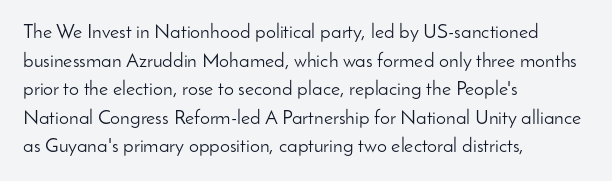
{"italic": "no", "bold": "no", "underline": "no", "align": "left", "line_spacing": "normal", "line_spacing_ratio": 1.43, "letter_spacing": "normal", "letter_spacing_em": 0.0, "glyph_px": 20}
